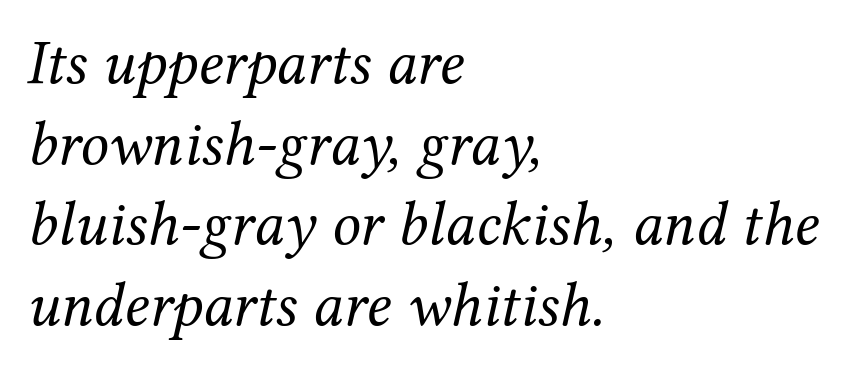
The image shows 63 px regular-weight serif type, italic (leaning right); set left-aligned, normal line spacing (1.28x), normal letter spacing, not underlined; medium stroke contrast and a medium x-height.
